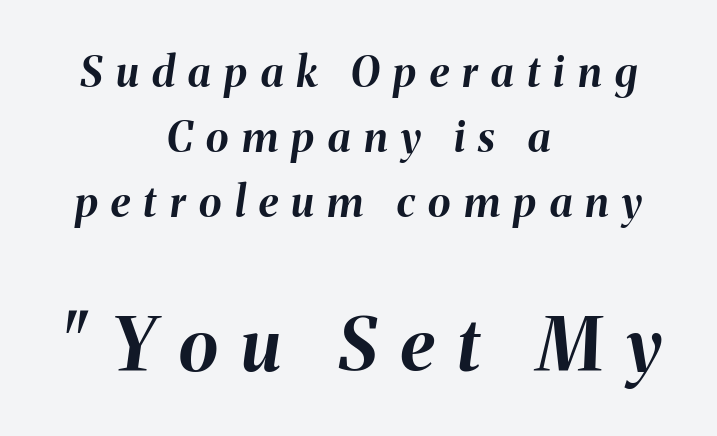
Q: Is the text bold? A: Yes.
Q: Is the text italic (slanted)? A: Yes, it leans right by about 8 degrees.
Q: Is the text underlined? A: No.
Q: How is the paragraph aligned? A: Centered.
Q: Is the spacing between letters normal or unusually wide? A: Unusually wide.
Q: Is the spacing between lines tight, normal or loose? A: Normal.
Q: Which block of text is set in a larger size, the first (top) or the second (bottom)? A: The second (bottom) one.
Q: Width (condensed, normal, or wide)? A: Normal.
Q: Stroke contrast? A: Medium.
Q: x-height? A: Medium.
Q: Monospaced? A: No.
